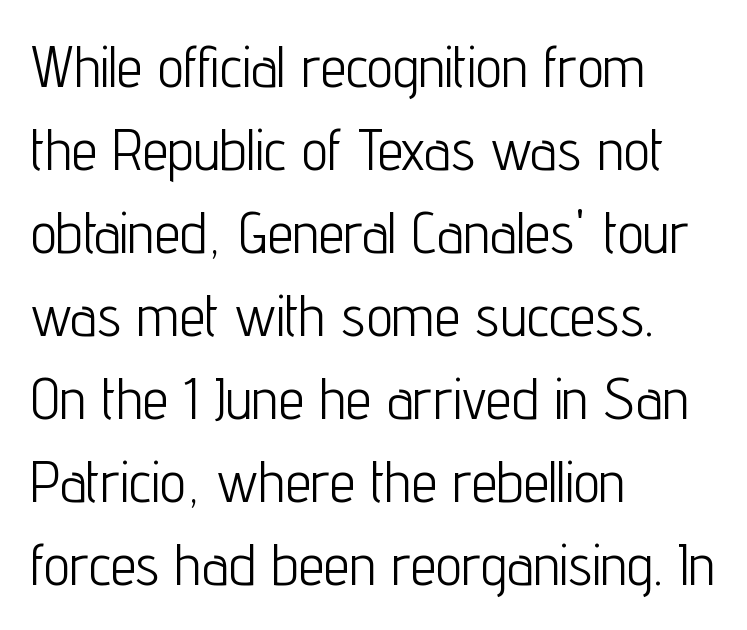
{"serif": "no", "italic": "no", "bold": "no", "weight": "light", "width": "condensed", "stroke_contrast": "low", "x_height": "medium", "monospaced": "no", "underline": "no", "align": "left", "line_spacing": "normal", "line_spacing_ratio": 1.43, "letter_spacing": "normal", "letter_spacing_em": 0.0, "glyph_px": 58}
